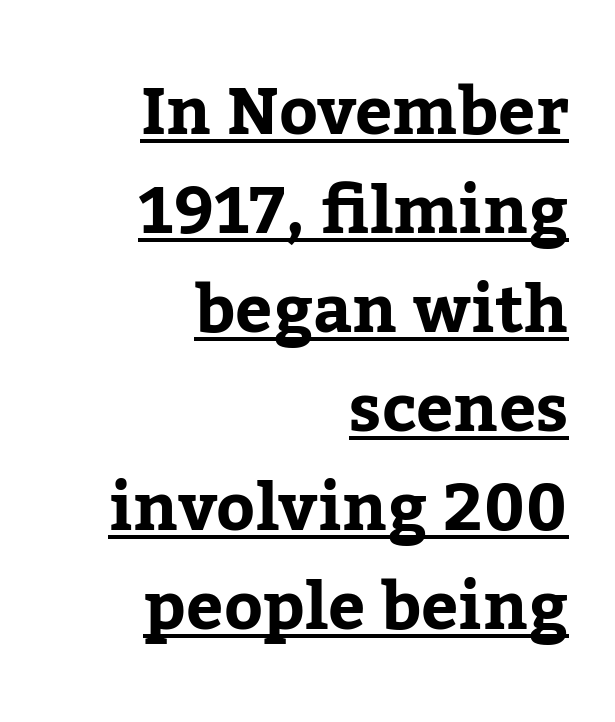
Posture: straight, roman, zero tilt. This rendering features underlined lettering. Evenly set lines give the paragraph a standard silhouette. Type style note: has serifs.
